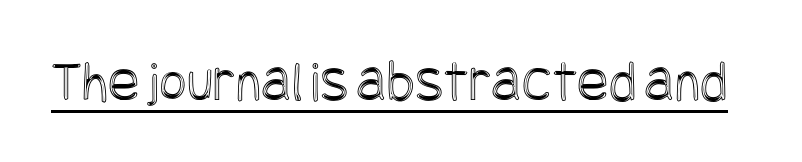
Descenders here cross a horizontal rule under the line. Honestly, the letter spacing is just normal — you wouldn't notice it. The letters stand upright; this is a roman face.
